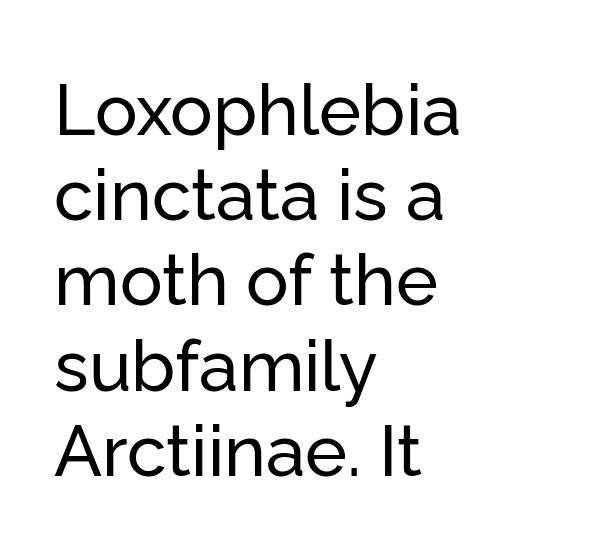
Q: Is the text italic (slanted)? A: No, it is upright.
Q: Is the typeface a serif or a sans-serif typeface? A: Sans-serif.
Q: Is the text underlined? A: No.
Q: How is the paragraph aligned? A: Left-aligned.
Q: Is the spacing between letters normal or unusually wide? A: Normal.
Q: Width (condensed, normal, or wide)? A: Normal.
Q: Stroke contrast? A: Low.
Q: x-height? A: Medium.
Q: Monospaced? A: No.
